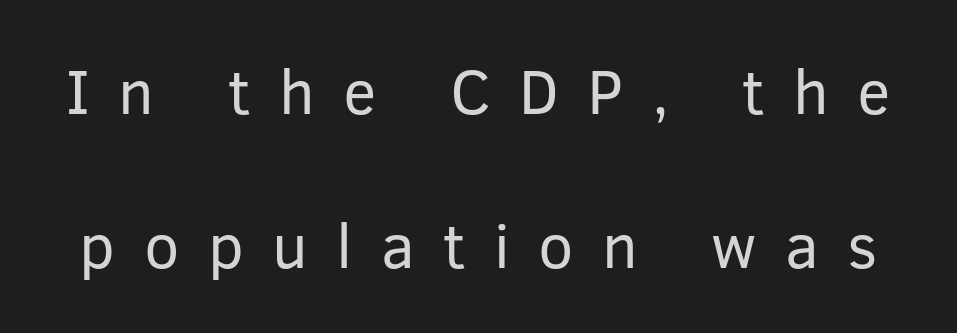
The image shows 63 px regular-weight sans-serif type, upright; set loose line spacing (2.45x), unusually wide letter spacing (+0.45 em), not underlined; low stroke contrast and a medium x-height.
